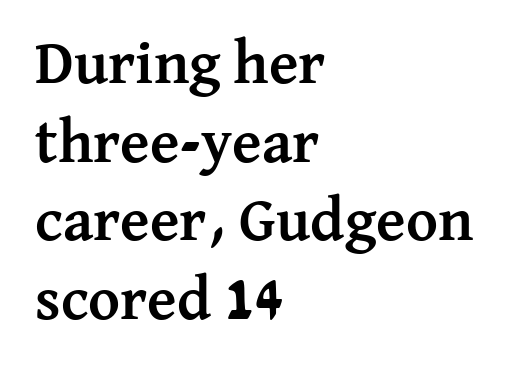
Q: Is the text bold? A: Yes.
Q: Is the text italic (slanted)? A: No, it is upright.
Q: Is the typeface a serif or a sans-serif typeface? A: Serif.
Q: Is the text underlined? A: No.
Q: How is the paragraph aligned? A: Left-aligned.
Q: Is the spacing between letters normal or unusually wide? A: Normal.
Q: Is the spacing between lines tight, normal or loose? A: Normal.
Q: Width (condensed, normal, or wide)? A: Normal.
Q: Stroke contrast? A: Medium.
Q: x-height? A: Medium.
Q: Monospaced? A: No.
